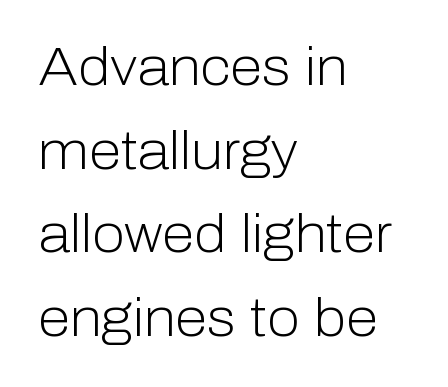
Q: Is the text bold? A: No.
Q: Is the text italic (slanted)? A: No, it is upright.
Q: Is the typeface a serif or a sans-serif typeface? A: Sans-serif.
Q: Is the text underlined? A: No.
Q: How is the paragraph aligned? A: Left-aligned.
Q: Is the spacing between letters normal or unusually wide? A: Normal.
Q: Is the spacing between lines tight, normal or loose? A: Normal.
Q: Width (condensed, normal, or wide)? A: Normal.
Q: Stroke contrast? A: Low.
Q: x-height? A: Medium.
Q: Monospaced? A: No.
